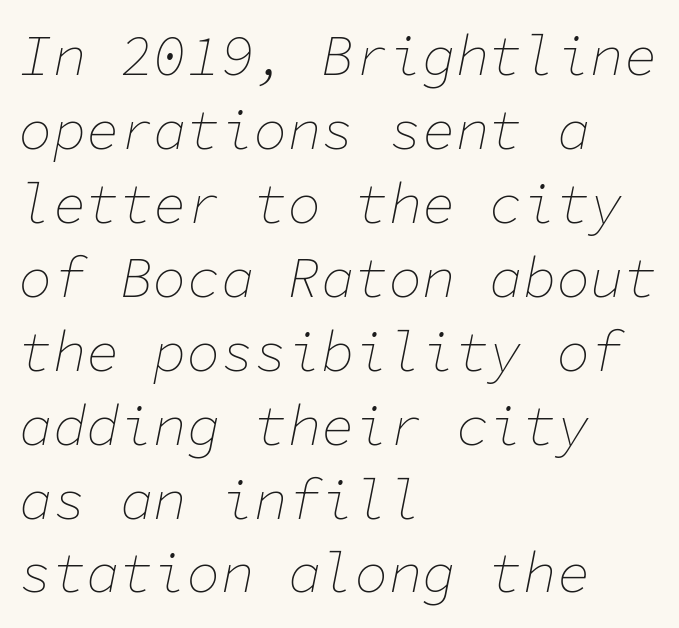
This block has exactly the height ordinary leading produces. Spacing verdict: monospaced, one width for all characters. Each row of text sits above clean, open space. The ragged edge is on the right, which tells us the setting is flush left.
